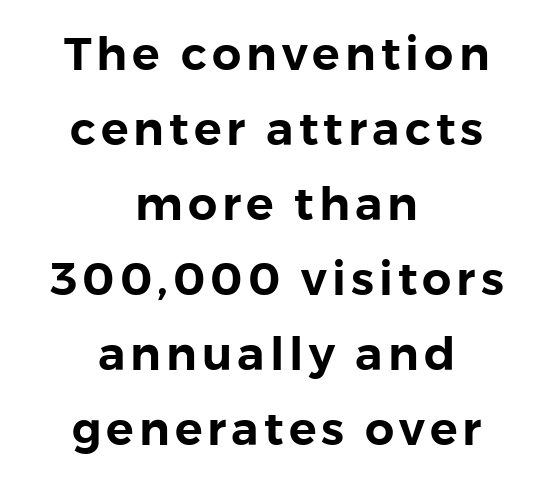
{"serif": "no", "italic": "no", "width": "normal", "x_height": "medium", "monospaced": "no", "underline": "no", "align": "center", "line_spacing": "normal", "line_spacing_ratio": 1.63, "glyph_px": 46}
